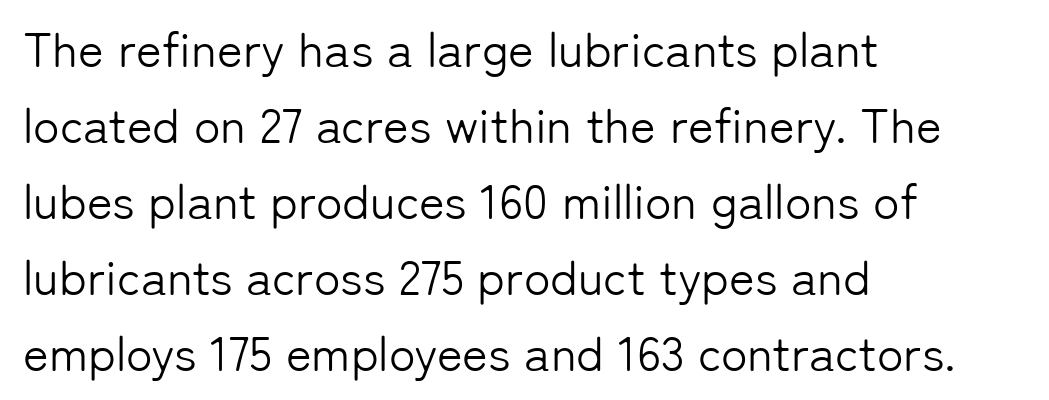
The image shows 49 px light sans-serif type, upright; set left-aligned, normal line spacing (1.55x), normal letter spacing, not underlined; low stroke contrast and a medium x-height.
